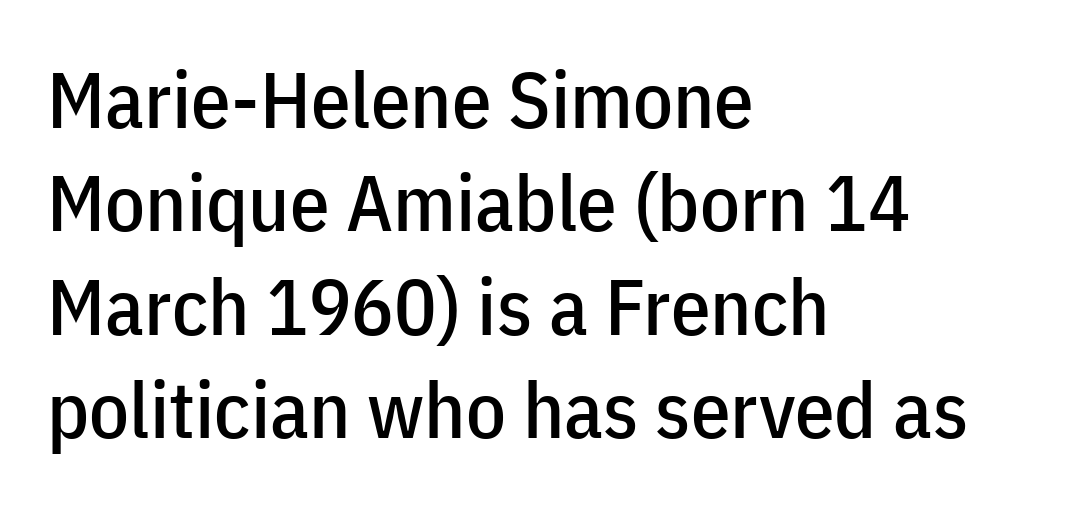
{"serif": "no", "italic": "no", "width": "condensed", "stroke_contrast": "low", "x_height": "medium", "monospaced": "no", "underline": "no", "align": "left", "line_spacing": "normal", "line_spacing_ratio": 1.31, "letter_spacing": "normal", "letter_spacing_em": 0.0, "glyph_px": 79}
